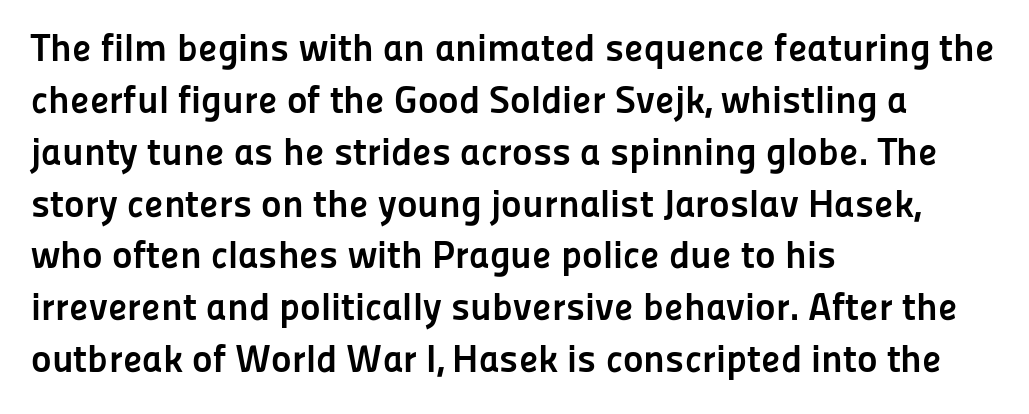
The image shows 39 px semibold sans-serif type, upright; set left-aligned, normal line spacing (1.33x), normal letter spacing, not underlined; low stroke contrast and a medium x-height.
